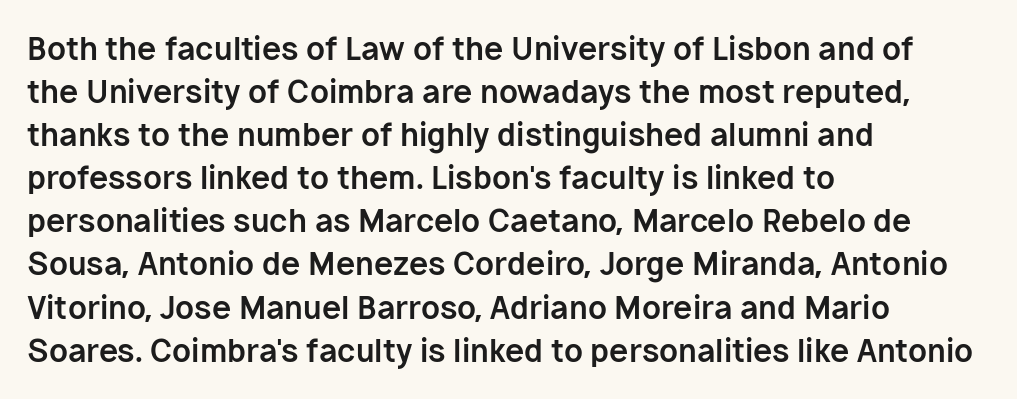
In terms of letterspacing, this is plain default setting. The rendering uses natural spacing where letterforms have individual widths. This sample uses a sans-serif face. No word sits above an underline. This is the regular roman posture of the typeface. All the whitespace from short lines collects on the right.
